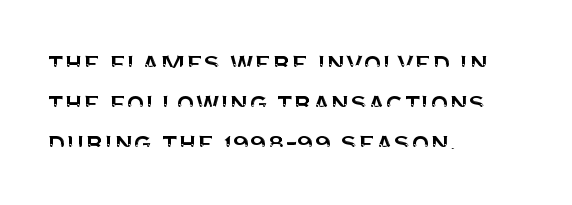
The image shows 30 px sans-serif type, upright; set left-aligned, normal line spacing (1.34x), normal letter spacing, not underlined; medium stroke contrast and a large x-height.
